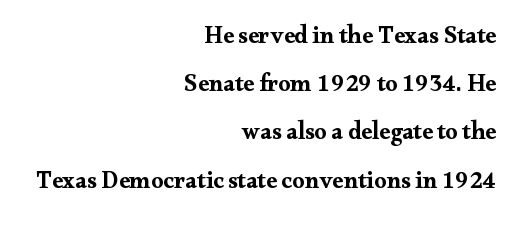
{"italic": "no", "underline": "no", "align": "right", "line_spacing": "loose", "line_spacing_ratio": 2.01, "letter_spacing": "normal", "letter_spacing_em": 0.0, "glyph_px": 24}
